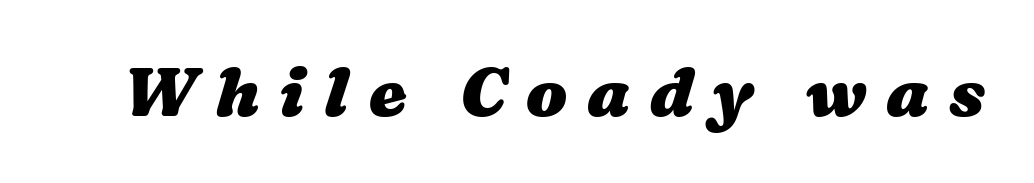
{"bold": "yes", "weight": "heavy", "width": "wide", "stroke_contrast": "medium", "x_height": "medium", "monospaced": "no", "underline": "no", "letter_spacing": "wide", "letter_spacing_em": 0.29, "glyph_px": 68}
